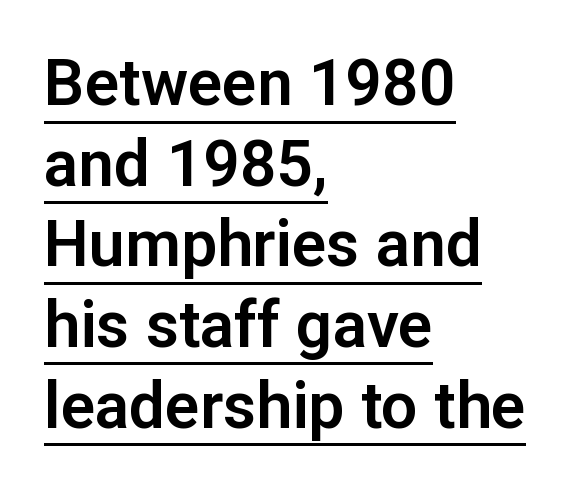
{"serif": "no", "italic": "no", "width": "normal", "stroke_contrast": "low", "x_height": "medium", "monospaced": "no", "underline": "yes", "align": "left", "line_spacing": "normal", "line_spacing_ratio": 1.26, "letter_spacing": "normal", "letter_spacing_em": 0.0, "glyph_px": 64}
